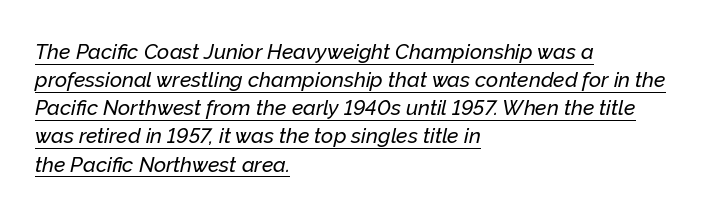
The image shows 21 px text type, italic (leaning right); set left-aligned, normal line spacing (1.34x), normal letter spacing, underlined.
